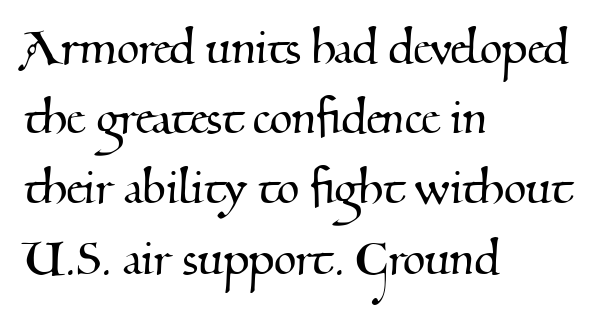
The image shows 58 px serif type; set left-aligned, line spacing 1.21x, normal letter spacing, not underlined; medium stroke contrast and a small x-height.
